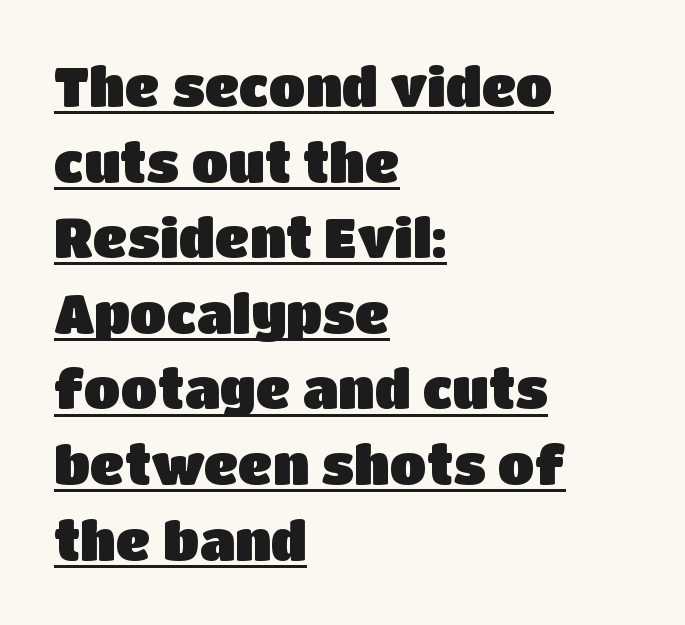
Q: Is the text italic (slanted)? A: No, it is upright.
Q: Is the typeface a serif or a sans-serif typeface? A: Sans-serif.
Q: Is the text underlined? A: Yes.
Q: How is the paragraph aligned? A: Left-aligned.
Q: Is the spacing between letters normal or unusually wide? A: Normal.
Q: Is the spacing between lines tight, normal or loose? A: Normal.
Q: Width (condensed, normal, or wide)? A: Normal.
Q: Stroke contrast? A: Low.
Q: x-height? A: Large.
Q: Monospaced? A: No.
